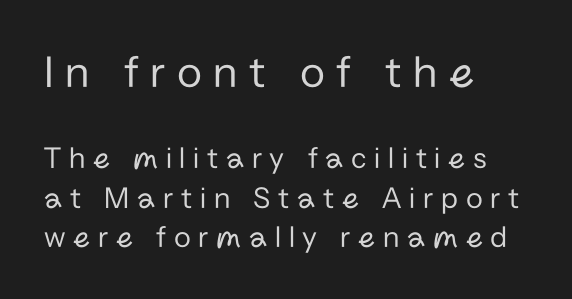
Q: Is the text bold? A: No.
Q: Is the text italic (slanted)? A: No, it is upright.
Q: Is the typeface a serif or a sans-serif typeface? A: Sans-serif.
Q: Is the text underlined? A: No.
Q: How is the paragraph aligned? A: Left-aligned.
Q: Is the spacing between letters normal or unusually wide? A: Unusually wide.
Q: Is the spacing between lines tight, normal or loose? A: Normal.
Q: Which block of text is set in a larger size, the first (top) or the second (bottom)? A: The first (top) one.
Q: Width (condensed, normal, or wide)? A: Normal.
Q: Stroke contrast? A: Low.
Q: x-height? A: Medium.
Q: Monospaced? A: No.
